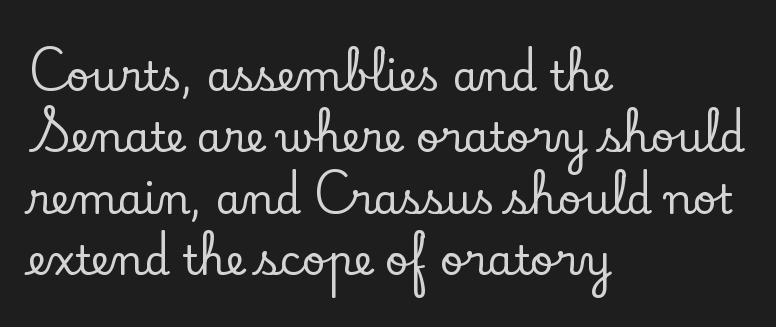
Each word holds together tightly as a unit, with standard inter-letter gaps. Typographically, this falls in the serif category. Regarding leading, the lines here are spaced in the standard way. This sample has the flowing, uneven cadence of proportional lettering. The lettering stays uniformly vertical, giving the passage a roman look.
